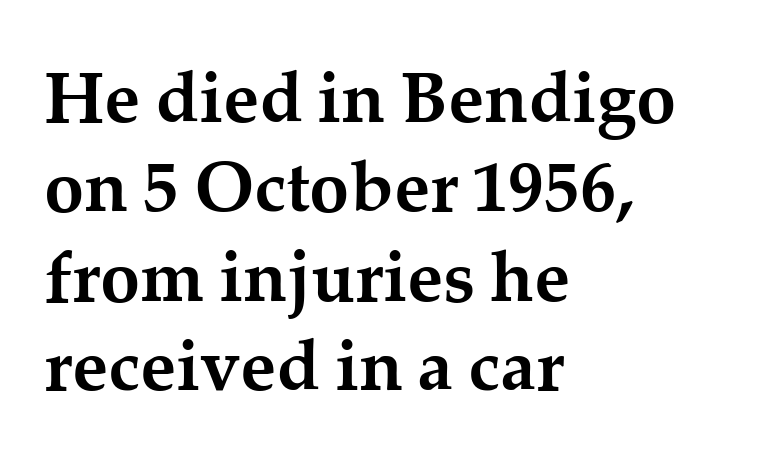
Q: Is the text bold? A: Yes.
Q: Is the text italic (slanted)? A: No, it is upright.
Q: Is the typeface a serif or a sans-serif typeface? A: Serif.
Q: Is the text underlined? A: No.
Q: How is the paragraph aligned? A: Left-aligned.
Q: Is the spacing between letters normal or unusually wide? A: Normal.
Q: Width (condensed, normal, or wide)? A: Normal.
Q: Stroke contrast? A: Medium.
Q: x-height? A: Medium.
Q: Monospaced? A: No.
